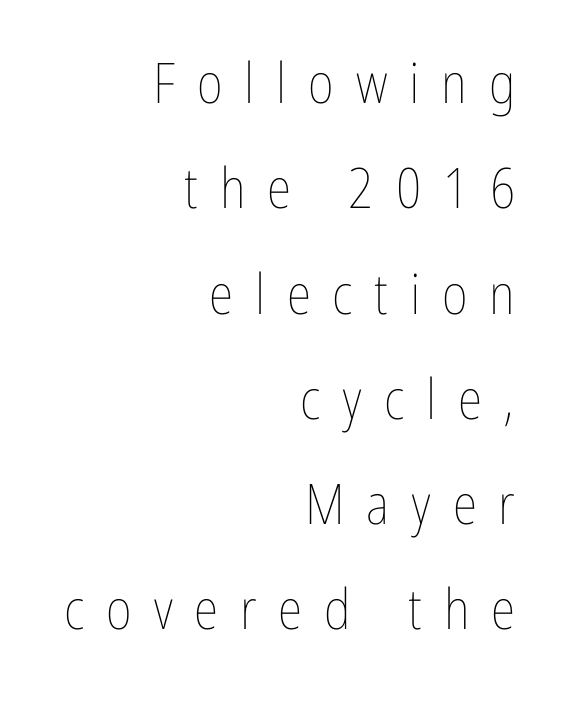
Q: Is the text bold? A: No.
Q: Is the text italic (slanted)? A: No, it is upright.
Q: Is the text underlined? A: No.
Q: How is the paragraph aligned? A: Right-aligned.
Q: Is the spacing between letters normal or unusually wide? A: Unusually wide.
Q: Width (condensed, normal, or wide)? A: Condensed.
Q: Stroke contrast? A: Low.
Q: x-height? A: Medium.
Q: Monospaced? A: No.
